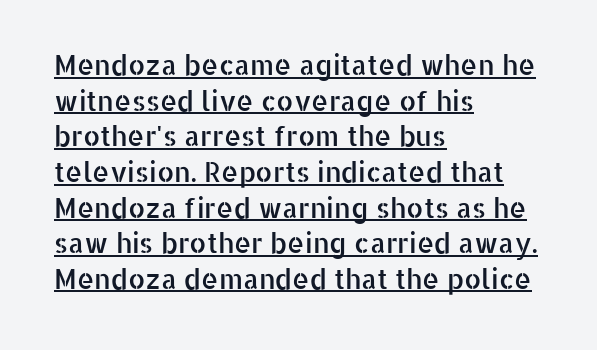
Q: Is the text italic (slanted)? A: No, it is upright.
Q: Is the text underlined? A: Yes.
Q: How is the paragraph aligned? A: Left-aligned.
Q: Is the spacing between letters normal or unusually wide? A: Normal.
Q: Is the spacing between lines tight, normal or loose? A: Normal.
